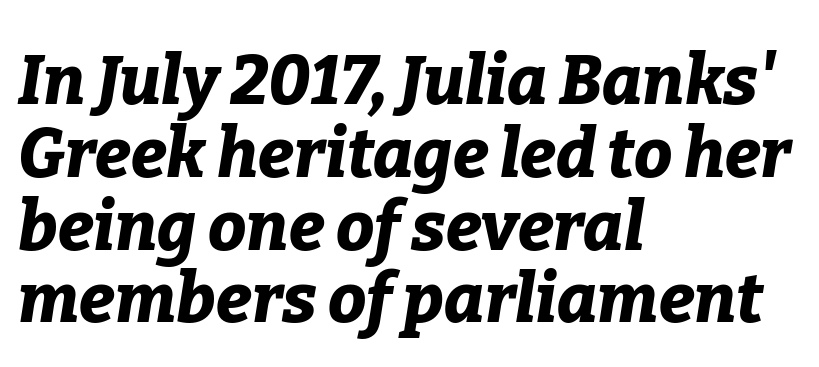
Q: Is the text bold? A: Yes.
Q: Is the text italic (slanted)? A: Yes, it leans right by about 9 degrees.
Q: Is the text underlined? A: No.
Q: How is the paragraph aligned? A: Left-aligned.
Q: Is the spacing between letters normal or unusually wide? A: Normal.
Q: Is the spacing between lines tight, normal or loose? A: Tight.
Q: Width (condensed, normal, or wide)? A: Normal.
Q: Stroke contrast? A: Low.
Q: x-height? A: Medium.
Q: Monospaced? A: No.
